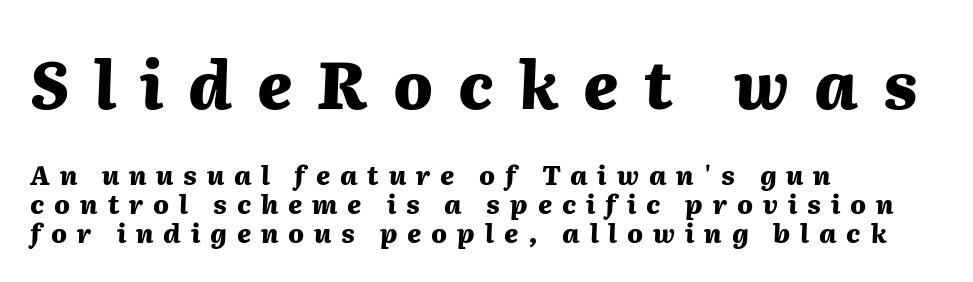
Q: Is the text bold? A: Yes.
Q: Is the text italic (slanted)? A: Yes, it leans right by about 2 degrees.
Q: Is the text underlined? A: No.
Q: How is the paragraph aligned? A: Left-aligned.
Q: Is the spacing between letters normal or unusually wide? A: Unusually wide.
Q: Is the spacing between lines tight, normal or loose? A: Tight.
Q: Which block of text is set in a larger size, the first (top) or the second (bottom)? A: The first (top) one.
Q: Width (condensed, normal, or wide)? A: Normal.
Q: Stroke contrast? A: Medium.
Q: x-height? A: Medium.
Q: Monospaced? A: No.
